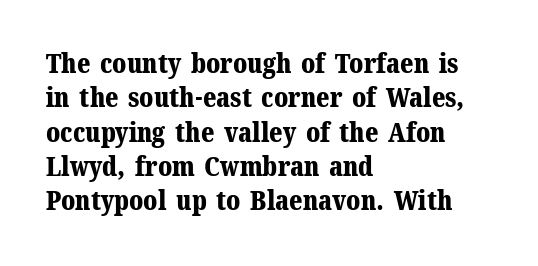
A typesetter would mark this as roman, not italic. Does the copy run flush right? No — it runs flush left. These words are printed bold, with thick strokes throughout. Successive baselines arrive at the customary interval. Caption: standard tracking, unaltered.
